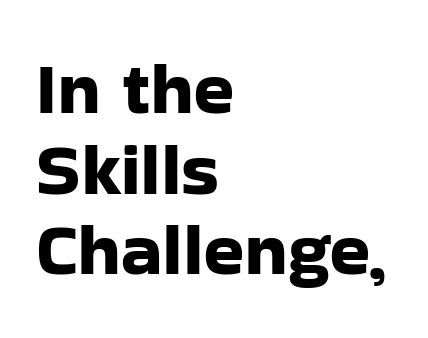
Q: Is the text italic (slanted)? A: No, it is upright.
Q: Is the typeface a serif or a sans-serif typeface? A: Sans-serif.
Q: Is the text underlined? A: No.
Q: How is the paragraph aligned? A: Left-aligned.
Q: Is the spacing between letters normal or unusually wide? A: Normal.
Q: Is the spacing between lines tight, normal or loose? A: Tight.
Q: Width (condensed, normal, or wide)? A: Normal.
Q: Stroke contrast? A: Low.
Q: x-height? A: Medium.
Q: Monospaced? A: No.
